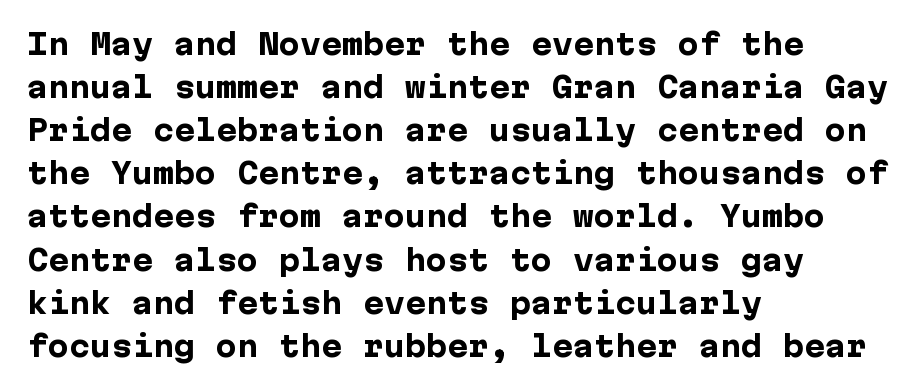
The image shows 28 px heavy sans-serif type, upright; set left-aligned, normal line spacing (1.54x), normal letter spacing, not underlined; low stroke contrast and a medium x-height.
